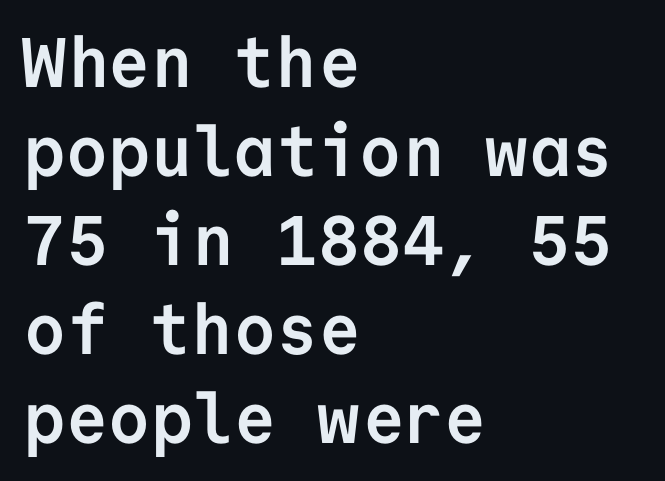
The image shows 70 px semibold sans-serif type, upright, monospaced; set left-aligned, normal line spacing (1.27x), normal letter spacing, not underlined; low stroke contrast and a medium x-height.
